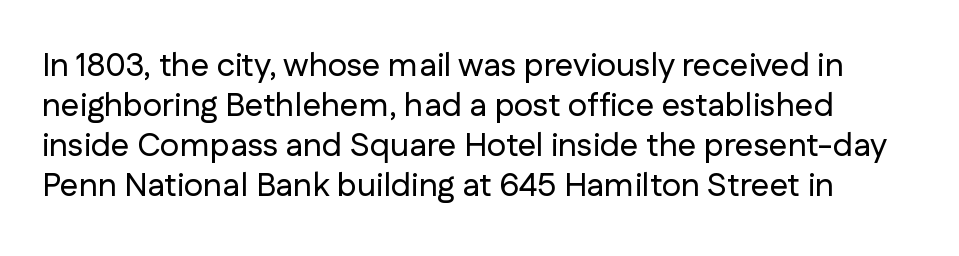
Nobody drew a line under any word here. Varying glyph widths throughout — classic text-font behaviour. The typography opts for an upright posture over an oblique one. Are there feet on the stems? There aren't — it's a sans.
